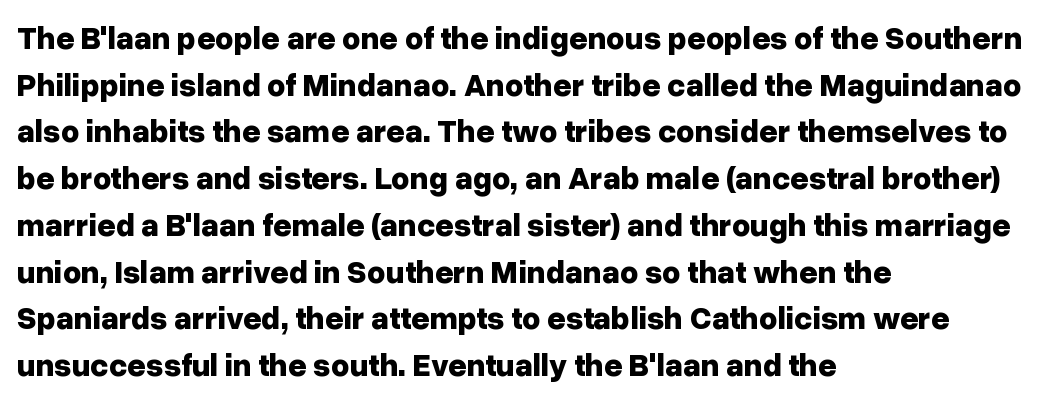
Q: Is the text bold? A: Yes.
Q: Is the text italic (slanted)? A: No, it is upright.
Q: Is the typeface a serif or a sans-serif typeface? A: Sans-serif.
Q: Is the text underlined? A: No.
Q: How is the paragraph aligned? A: Left-aligned.
Q: Is the spacing between letters normal or unusually wide? A: Normal.
Q: Is the spacing between lines tight, normal or loose? A: Normal.
Q: Width (condensed, normal, or wide)? A: Normal.
Q: Stroke contrast? A: Low.
Q: x-height? A: Medium.
Q: Monospaced? A: No.
